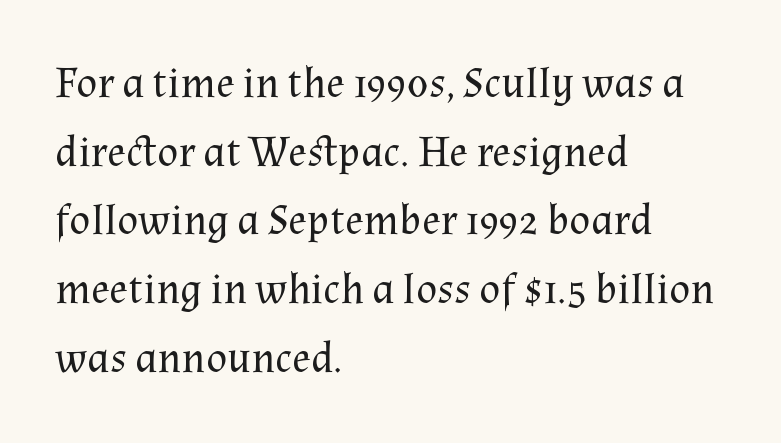
{"italic": "no", "bold": "no", "weight": "regular", "width": "normal", "stroke_contrast": "medium", "x_height": "medium", "monospaced": "no", "underline": "no", "align": "left", "line_spacing": "normal", "line_spacing_ratio": 1.56, "letter_spacing": "normal", "letter_spacing_em": 0.0, "glyph_px": 44}
